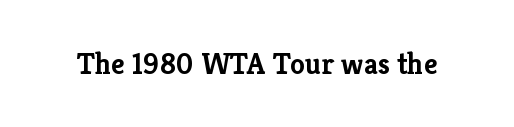
The image shows 30 px semibold serif type, upright; set normal letter spacing, not underlined; low stroke contrast and a medium x-height.
